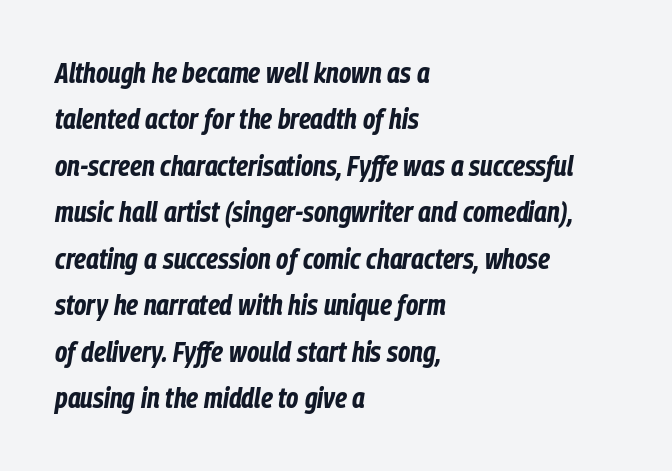
Q: Is the text bold? A: Yes.
Q: Is the text italic (slanted)? A: Yes, it leans right by about 9 degrees.
Q: Is the text underlined? A: No.
Q: How is the paragraph aligned? A: Left-aligned.
Q: Is the spacing between letters normal or unusually wide? A: Normal.
Q: Is the spacing between lines tight, normal or loose? A: Normal.
Q: Width (condensed, normal, or wide)? A: Condensed.
Q: Stroke contrast? A: Low.
Q: x-height? A: Medium.
Q: Monospaced? A: No.
